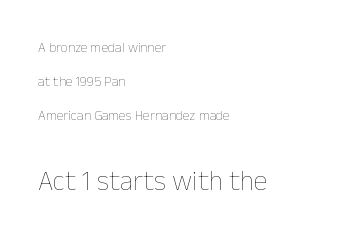
The image shows 28 px thin type, upright; set left-aligned, loose line spacing (2.42x), normal letter spacing, not underlined; the second (bottom) block is 2.0x larger; low stroke contrast and a medium x-height.
